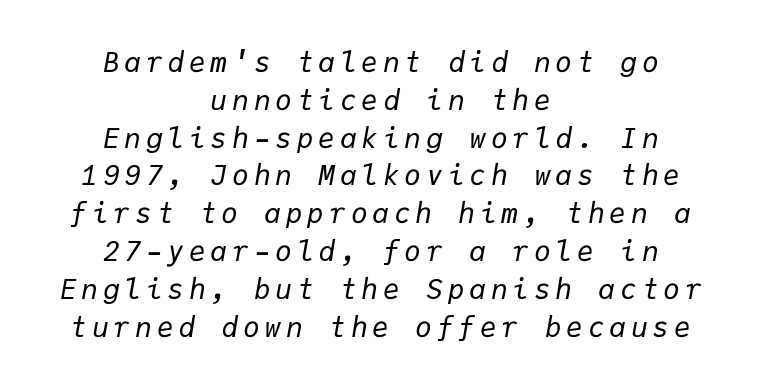
Q: Is the text bold? A: No.
Q: Is the text italic (slanted)? A: Yes, it leans right by about 9 degrees.
Q: Is the text underlined? A: No.
Q: How is the paragraph aligned? A: Centered.
Q: Is the spacing between lines tight, normal or loose? A: Normal.
Q: Width (condensed, normal, or wide)? A: Normal.
Q: Stroke contrast? A: Low.
Q: x-height? A: Medium.
Q: Monospaced? A: Yes.
